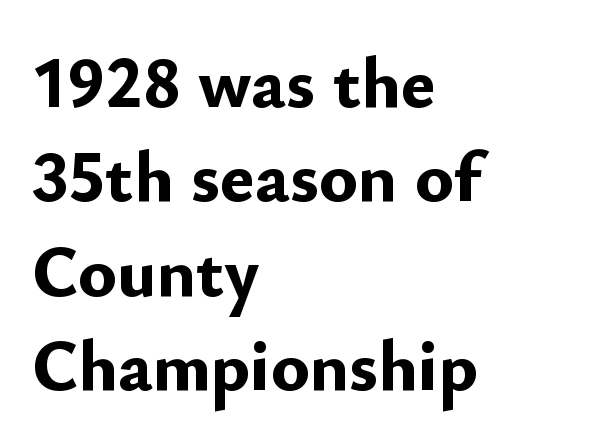
Q: Is the text bold? A: Yes.
Q: Is the text italic (slanted)? A: No, it is upright.
Q: Is the typeface a serif or a sans-serif typeface? A: Sans-serif.
Q: Is the text underlined? A: No.
Q: How is the paragraph aligned? A: Left-aligned.
Q: Is the spacing between letters normal or unusually wide? A: Normal.
Q: Is the spacing between lines tight, normal or loose? A: Normal.
Q: Width (condensed, normal, or wide)? A: Normal.
Q: Stroke contrast? A: Low.
Q: x-height? A: Small.
Q: Monospaced? A: No.
